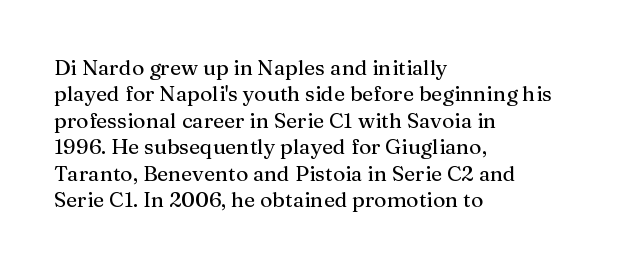
{"italic": "no", "underline": "no", "align": "left", "line_spacing": "normal", "line_spacing_ratio": 1.26, "letter_spacing": "normal", "letter_spacing_em": 0.0, "glyph_px": 21}
